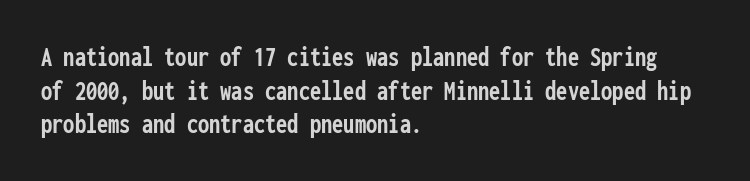
The image shows 28 px semibold, condensed sans-serif type, upright, monospaced; set left-aligned, line spacing 1.2x, normal letter spacing, not underlined; low stroke contrast and a medium x-height.
